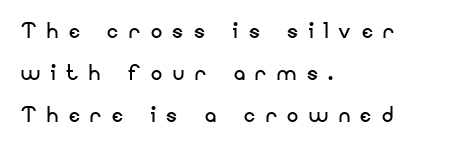
Q: Is the text bold? A: No.
Q: Is the text italic (slanted)? A: No, it is upright.
Q: Is the typeface a serif or a sans-serif typeface? A: Sans-serif.
Q: Is the text underlined? A: No.
Q: How is the paragraph aligned? A: Left-aligned.
Q: Is the spacing between letters normal or unusually wide? A: Unusually wide.
Q: Is the spacing between lines tight, normal or loose? A: Normal.
Q: Width (condensed, normal, or wide)? A: Normal.
Q: Stroke contrast? A: Low.
Q: x-height? A: Small.
Q: Monospaced? A: No.
